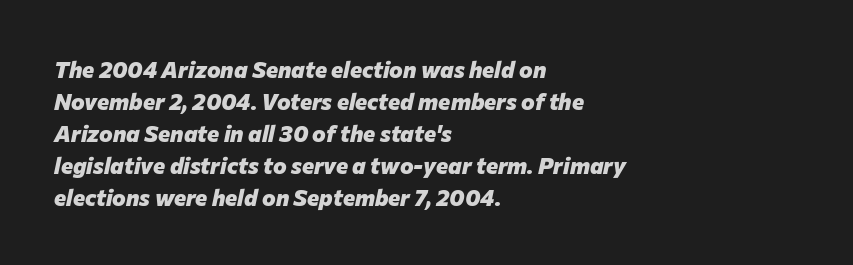
{"italic": "yes", "lean": "right", "slant_degrees": 12, "bold": "yes", "underline": "no", "align": "left", "line_spacing": "normal", "line_spacing_ratio": 1.39, "letter_spacing": "normal", "letter_spacing_em": 0.0, "glyph_px": 23}
